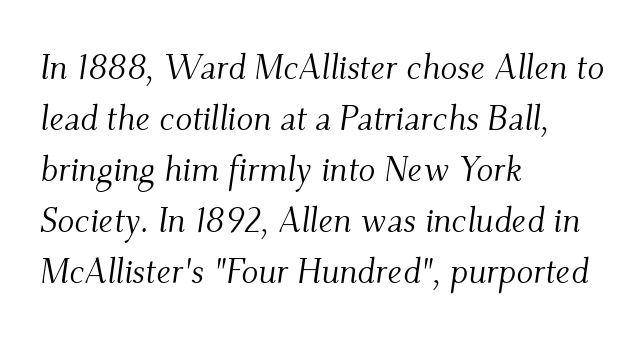
Q: Is the text bold? A: No.
Q: Is the text italic (slanted)? A: Yes, it leans right by about 9 degrees.
Q: Is the typeface a serif or a sans-serif typeface? A: Serif.
Q: Is the text underlined? A: No.
Q: How is the paragraph aligned? A: Left-aligned.
Q: Is the spacing between letters normal or unusually wide? A: Normal.
Q: Is the spacing between lines tight, normal or loose? A: Normal.
Q: Width (condensed, normal, or wide)? A: Normal.
Q: Stroke contrast? A: Medium.
Q: x-height? A: Small.
Q: Monospaced? A: No.
